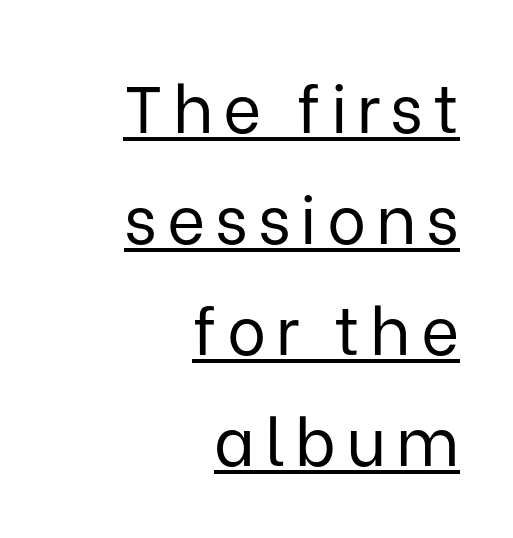
{"serif": "no", "italic": "no", "bold": "no", "weight": "regular", "width": "normal", "stroke_contrast": "low", "x_height": "medium", "monospaced": "no", "underline": "yes", "align": "right", "line_spacing": "normal", "line_spacing_ratio": 1.68, "glyph_px": 66}
